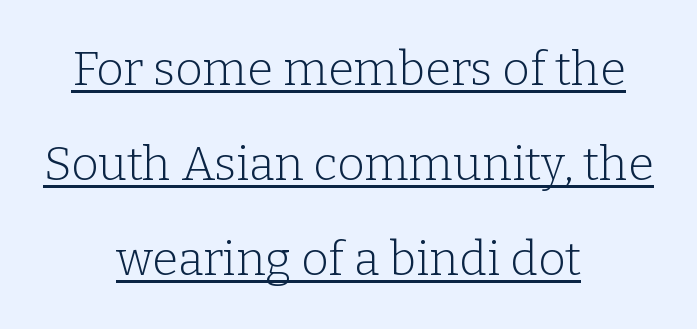
Q: Is the text bold? A: No.
Q: Is the text italic (slanted)? A: No, it is upright.
Q: Is the typeface a serif or a sans-serif typeface? A: Serif.
Q: Is the text underlined? A: Yes.
Q: How is the paragraph aligned? A: Centered.
Q: Is the spacing between letters normal or unusually wide? A: Normal.
Q: Is the spacing between lines tight, normal or loose? A: Loose.
Q: Width (condensed, normal, or wide)? A: Normal.
Q: Stroke contrast? A: Low.
Q: x-height? A: Medium.
Q: Monospaced? A: No.
